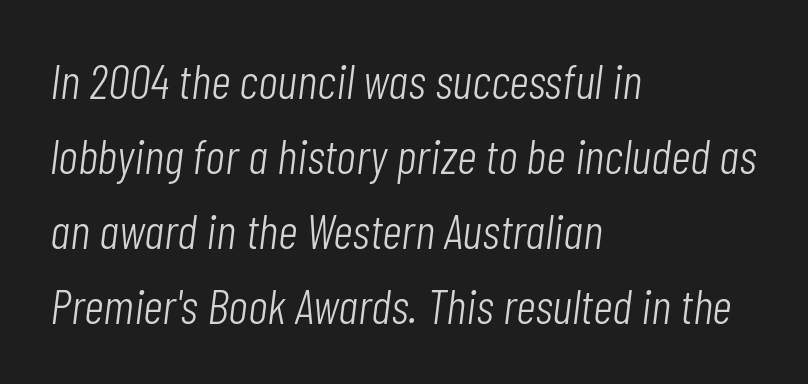
{"italic": "yes", "lean": "right", "slant_degrees": 7, "bold": "no", "weight": "light", "width": "condensed", "stroke_contrast": "low", "x_height": "medium", "monospaced": "no", "underline": "no", "align": "left", "line_spacing": "normal", "line_spacing_ratio": 1.53, "letter_spacing": "normal", "letter_spacing_em": 0.0, "glyph_px": 49}
